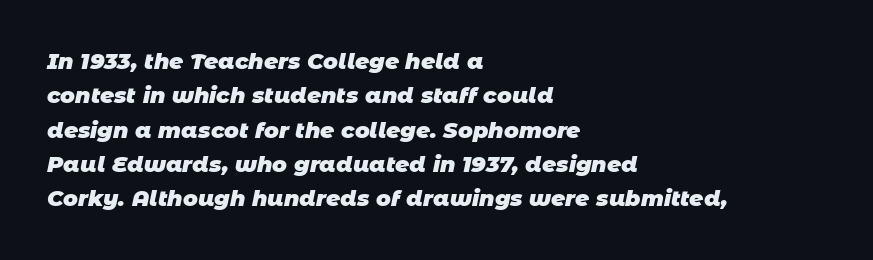
{"bold": "yes", "underline": "no", "align": "left", "line_spacing": "normal", "line_spacing_ratio": 1.56, "letter_spacing": "normal", "letter_spacing_em": 0.0, "glyph_px": 22}
